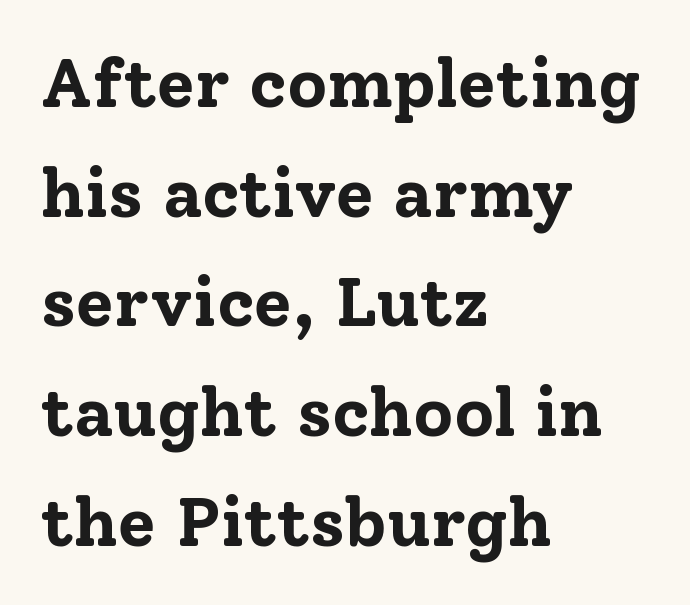
The image shows 69 px bold serif type, upright; set left-aligned, normal line spacing (1.59x), normal letter spacing, not underlined; low stroke contrast and a medium x-height.
